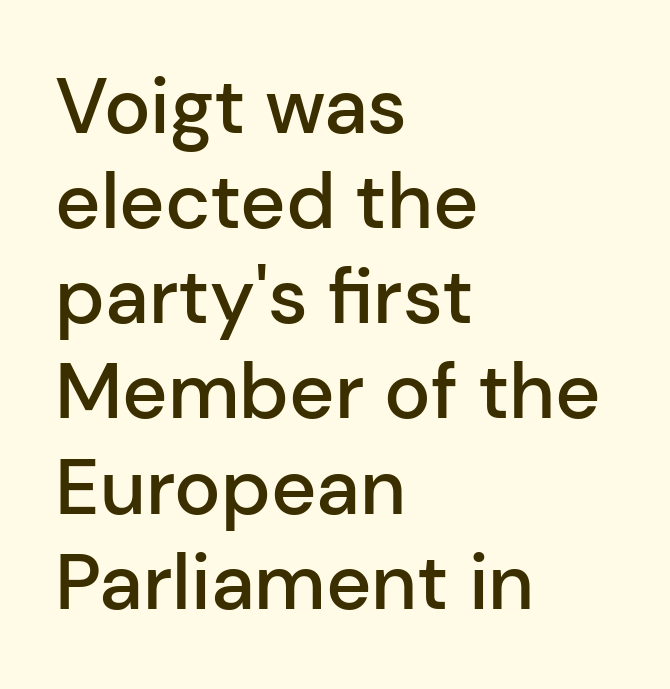
The image shows 78 px semibold sans-serif type, upright; set left-aligned, line spacing 1.22x, normal letter spacing, not underlined; low stroke contrast and a medium x-height.
